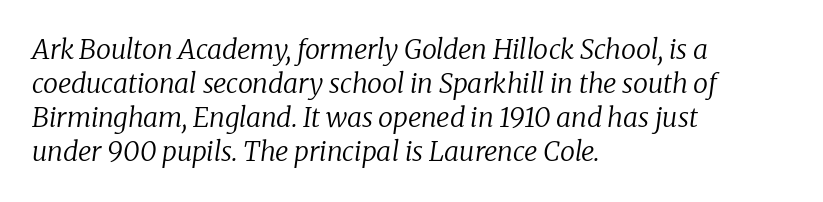
Weight: in the light-to-regular range. If you measured baseline to baseline, you'd find a middling distance. The lines are quadded left. Every character sits at an angle, as italics do. These lines keep a tight, regular rhythm from letter to letter. Lines of text with bare space underneath.
